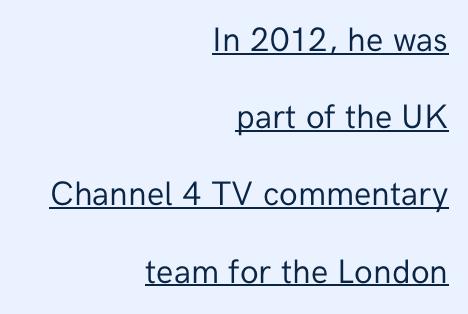
The weight would be labelled regular, book, light, or lighter still. A typesetter would label this face a sans. Vertically, the passage feels expansive, rows floating well apart. This rendering uses right alignment, leaving the left contour irregular. Varying glyph widths throughout — classic text-font behaviour.
